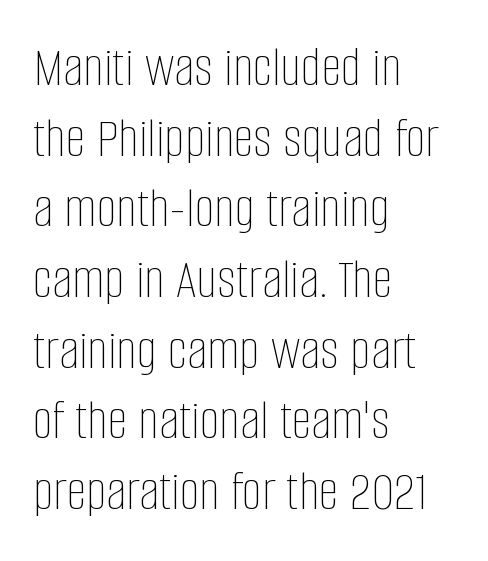
{"italic": "no", "bold": "no", "weight": "thin", "width": "condensed", "stroke_contrast": "low", "x_height": "large", "monospaced": "no", "underline": "no", "align": "left", "line_spacing_ratio": 1.24, "letter_spacing": "normal", "letter_spacing_em": 0.0, "glyph_px": 57}
